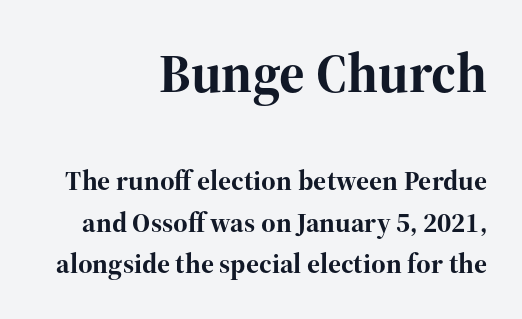
{"serif": "yes", "italic": "no", "bold": "yes", "weight": "bold", "width": "normal", "stroke_contrast": "high", "x_height": "medium", "monospaced": "no", "underline": "no", "align": "right", "line_spacing": "normal", "line_spacing_ratio": 1.48, "letter_spacing": "normal", "letter_spacing_em": 0.0, "larger_block": "first", "size_ratio": 1.96, "glyph_px": 55}
